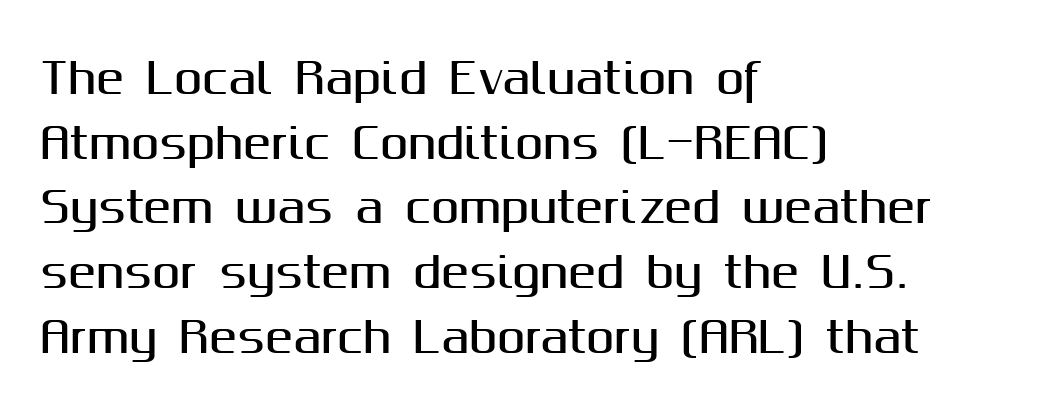
The image shows 42 px sans-serif type, upright; set left-aligned, normal line spacing (1.54x), normal letter spacing, not underlined; medium stroke contrast and a medium x-height.
